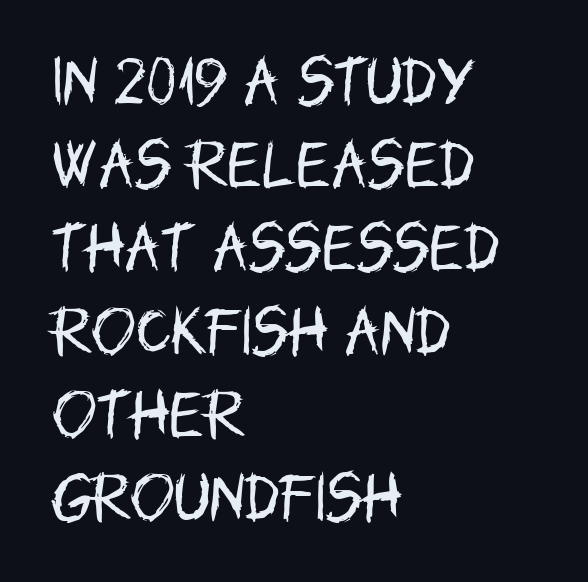
{"serif": "no", "italic": "no", "bold": "no", "weight": "regular", "width": "condensed", "stroke_contrast": "low", "x_height": "large", "monospaced": "no", "underline": "no", "align": "left", "line_spacing": "normal", "line_spacing_ratio": 1.57, "letter_spacing": "normal", "letter_spacing_em": 0.0, "glyph_px": 53}
